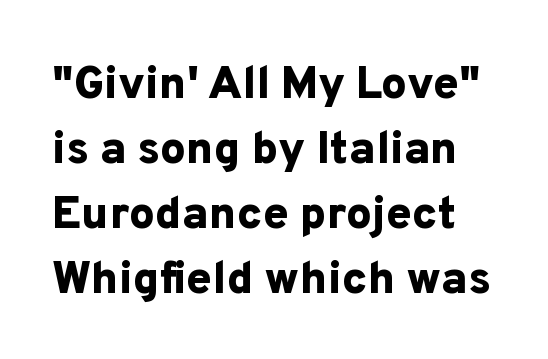
The image shows 46 px bold sans-serif type, upright; set normal line spacing (1.41x), normal letter spacing, not underlined; low stroke contrast and a medium x-height.
